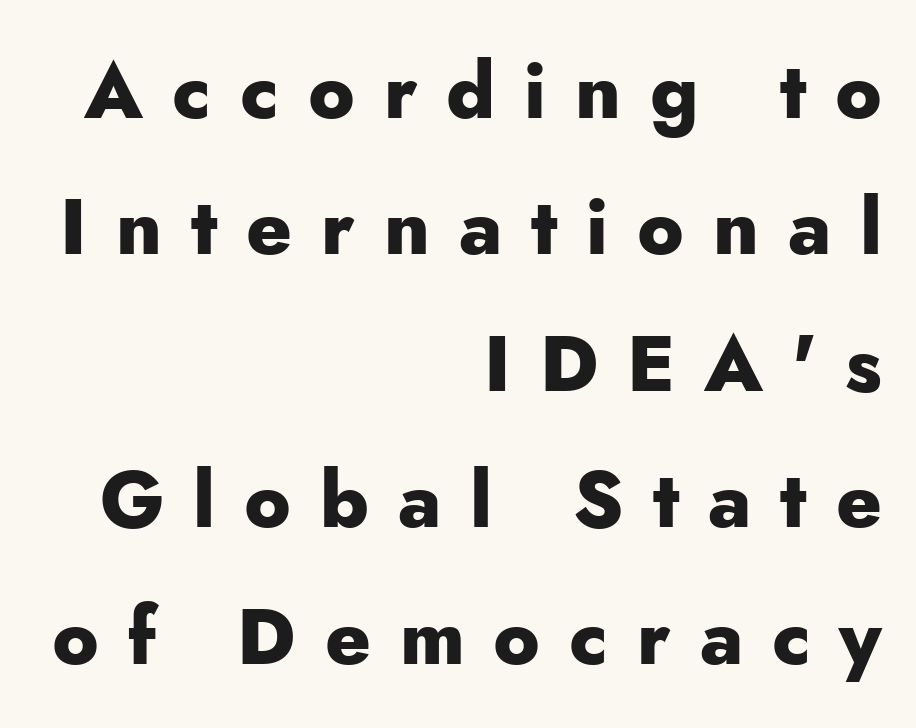
Q: Is the text bold? A: Yes.
Q: Is the text italic (slanted)? A: No, it is upright.
Q: Is the typeface a serif or a sans-serif typeface? A: Sans-serif.
Q: Is the text underlined? A: No.
Q: How is the paragraph aligned? A: Right-aligned.
Q: Is the spacing between letters normal or unusually wide? A: Unusually wide.
Q: Width (condensed, normal, or wide)? A: Normal.
Q: Stroke contrast? A: Low.
Q: x-height? A: Small.
Q: Monospaced? A: No.
